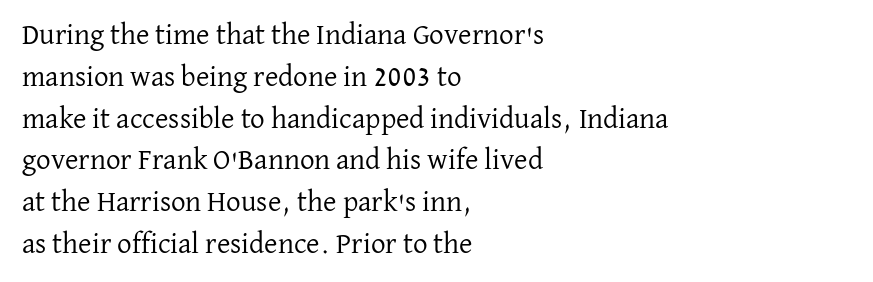
The image shows 29 px regular-weight serif type, upright; set left-aligned, normal line spacing (1.44x), normal letter spacing, not underlined; low stroke contrast and a medium x-height.
